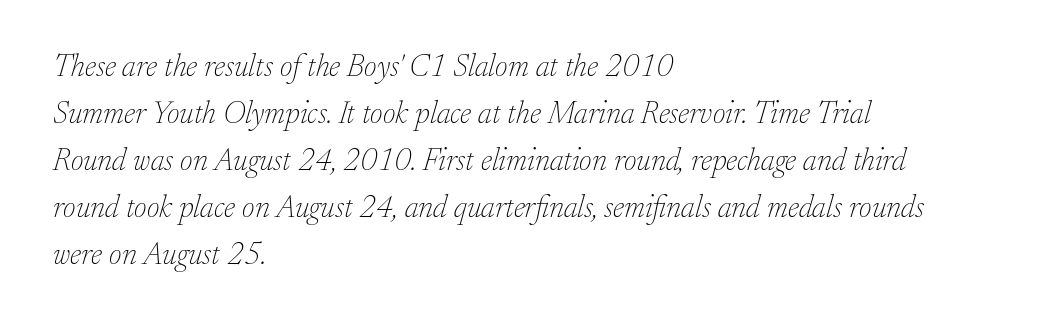
{"serif": "yes", "italic": "yes", "lean": "right", "slant_degrees": 17, "bold": "no", "weight": "thin", "width": "normal", "stroke_contrast": "low", "x_height": "small", "monospaced": "no", "underline": "no", "align": "left", "line_spacing": "normal", "line_spacing_ratio": 1.52, "letter_spacing": "normal", "letter_spacing_em": 0.0, "glyph_px": 31}
